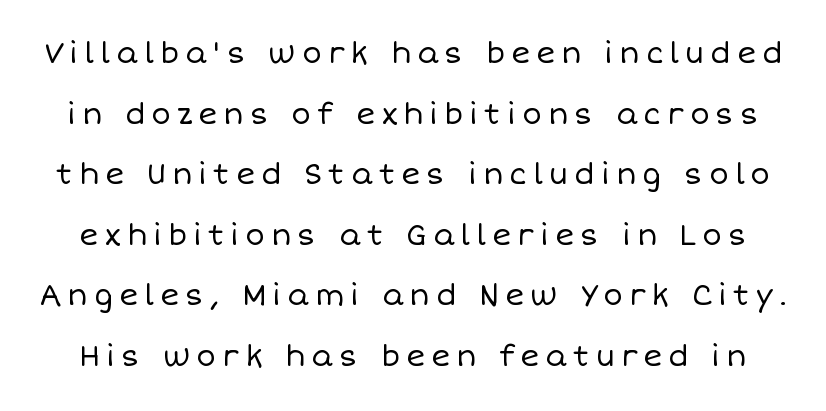
When letters stand straight like this, we call the style roman or upright. Think of a printed novel: that variable character pitch is what you see here. You could only call the tracking loose — the letters float apart. A great deal of white space separates one row of letters from the next. A bare baseline throughout the passage. A light-to-regular cut is what we see here.
